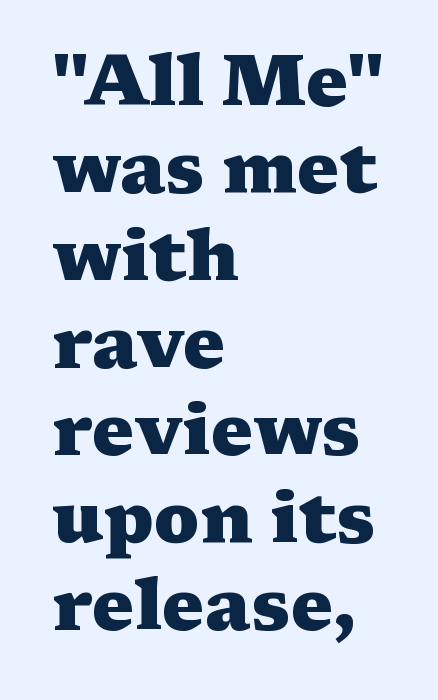
Ascenders rise straight up at ninety degrees. The rendering keeps characters at their native spacing. This sample is left-justified, so line endings fall wherever the words run out. Letterform terminals end in serifs throughout the passage. The space directly below the letters is spotless. Typesetter's note: full bold, strokes at maximum text heaviness.
